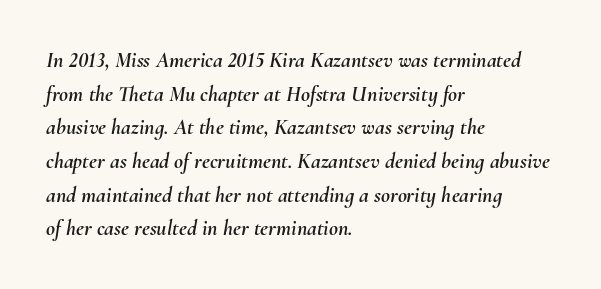
{"italic": "yes", "lean": "right", "slant_degrees": 10, "underline": "no", "align": "left", "line_spacing": "normal", "line_spacing_ratio": 1.53, "letter_spacing": "normal", "letter_spacing_em": 0.0, "glyph_px": 22}
